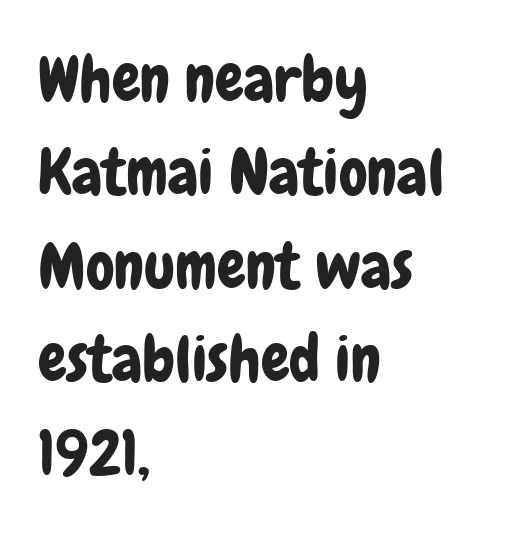
To sum up the face: it is a sans, with no serifs. Each letter keeps its own natural width here, so spacing adapts to shape. The lettering stays uniformly vertical, giving the passage a roman look. Is there much room between lines? A standard amount, neither cramped nor airy.
